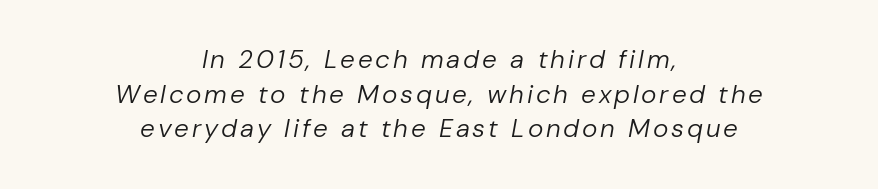
The image shows 26 px text type, italic (leaning right); set centered, normal line spacing (1.33x), not underlined.
